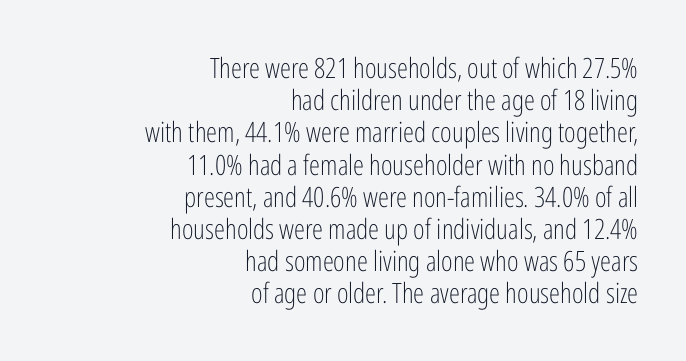
Q: Is the text bold? A: No.
Q: Is the text italic (slanted)? A: No, it is upright.
Q: Is the typeface a serif or a sans-serif typeface? A: Sans-serif.
Q: Is the text underlined? A: No.
Q: How is the paragraph aligned? A: Right-aligned.
Q: Is the spacing between letters normal or unusually wide? A: Normal.
Q: Is the spacing between lines tight, normal or loose? A: Tight.
Q: Width (condensed, normal, or wide)? A: Condensed.
Q: Stroke contrast? A: Low.
Q: x-height? A: Medium.
Q: Monospaced? A: No.
